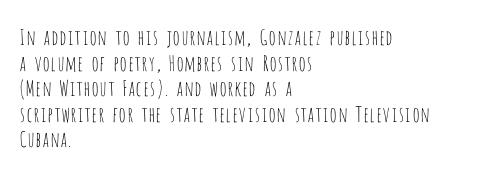
{"italic": "no", "bold": "no", "underline": "no", "align": "left", "line_spacing_ratio": 1.22, "letter_spacing": "normal", "letter_spacing_em": 0.0, "glyph_px": 21}
